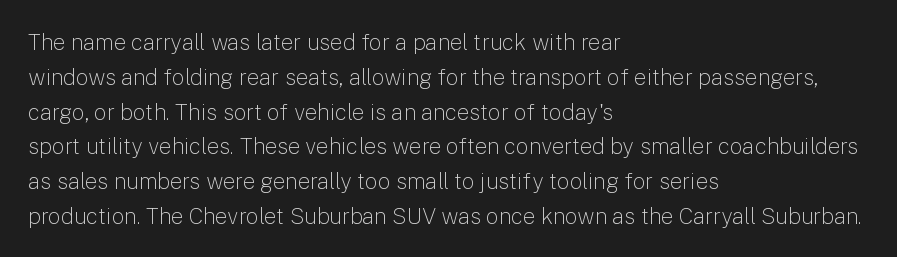
{"italic": "no", "bold": "no", "underline": "no", "align": "left", "line_spacing": "normal", "line_spacing_ratio": 1.58, "letter_spacing": "normal", "letter_spacing_em": 0.0, "glyph_px": 22}
